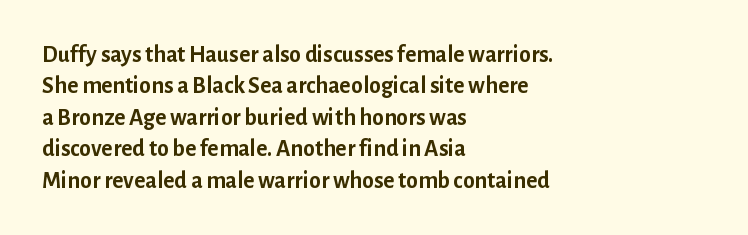
The image shows 24 px bold type, upright; set left-aligned, normal line spacing (1.31x), normal letter spacing, not underlined.
